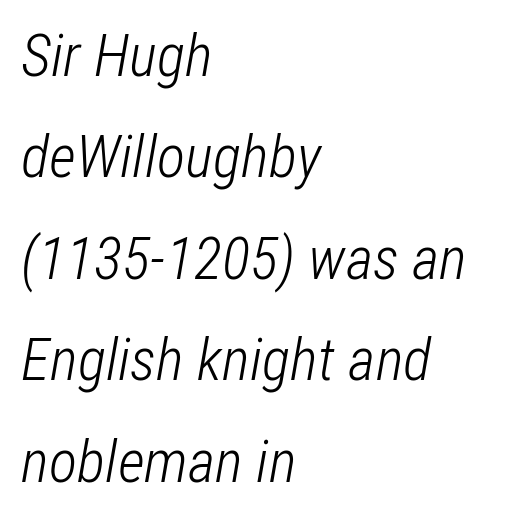
The image shows 59 px light, condensed type, italic (leaning right); set left-aligned, line spacing 1.72x, normal letter spacing, not underlined; low stroke contrast and a medium x-height.
